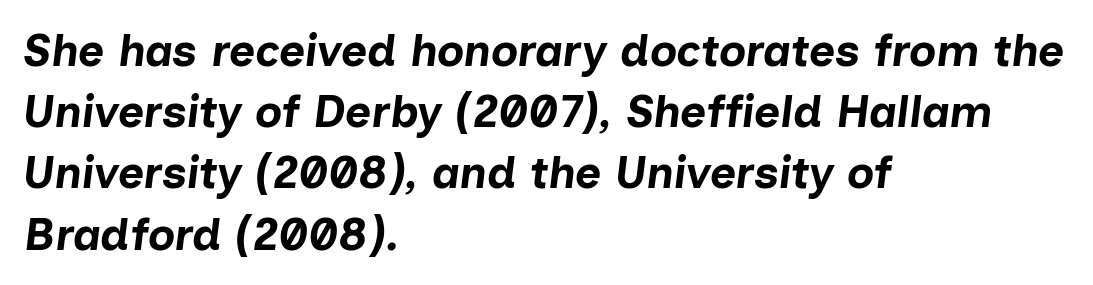
Q: Is the text bold? A: Yes.
Q: Is the text italic (slanted)? A: Yes, it leans right by about 7 degrees.
Q: Is the text underlined? A: No.
Q: How is the paragraph aligned? A: Left-aligned.
Q: Is the spacing between letters normal or unusually wide? A: Normal.
Q: Is the spacing between lines tight, normal or loose? A: Normal.
Q: Width (condensed, normal, or wide)? A: Normal.
Q: Stroke contrast? A: Low.
Q: x-height? A: Medium.
Q: Monospaced? A: No.
